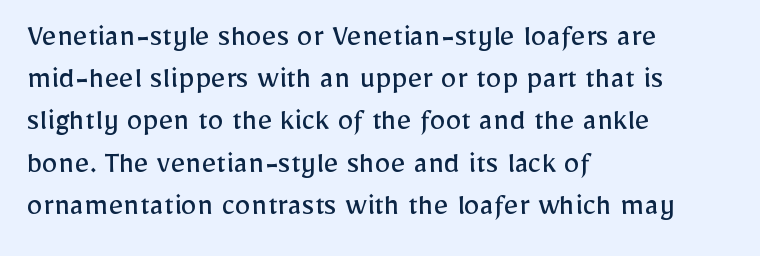
The image shows 32 px regular-weight sans-serif type, upright; set left-aligned, normal line spacing (1.32x), normal letter spacing, not underlined; low stroke contrast and a medium x-height.
